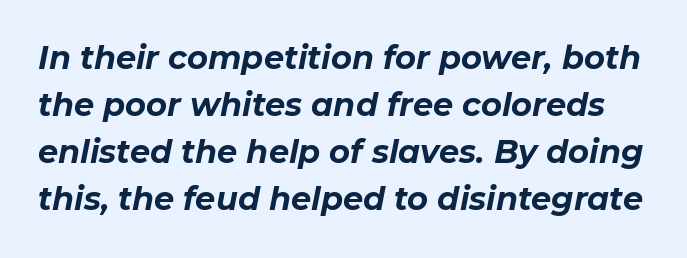
Q: Is the text bold? A: Yes.
Q: Is the text italic (slanted)? A: Yes, it leans right by about 11 degrees.
Q: Is the text underlined? A: No.
Q: Is the spacing between letters normal or unusually wide? A: Normal.
Q: Is the spacing between lines tight, normal or loose? A: Normal.
Q: Width (condensed, normal, or wide)? A: Normal.
Q: Stroke contrast? A: Low.
Q: x-height? A: Medium.
Q: Monospaced? A: No.
